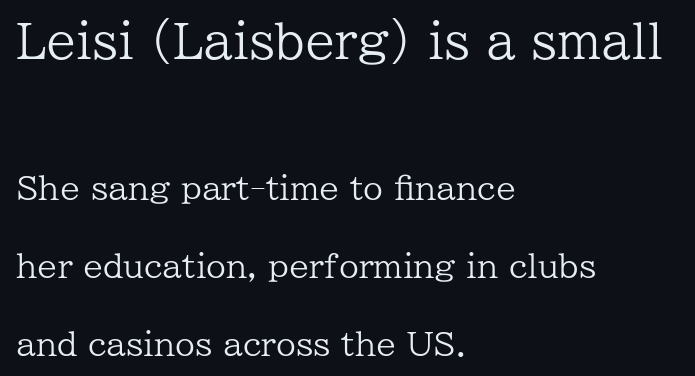
Standard letterfit; no display-style spreading of the glyphs. The typesetting does not lean heavy: it is not bold. The paragraph has a hard left edge and a soft right edge. Successive baselines arrive slowly, with a big drop between each.
